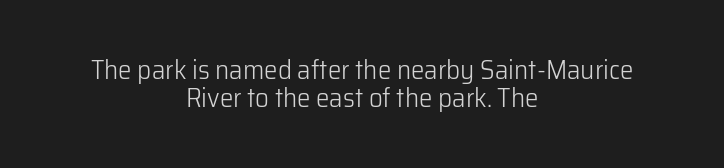
One glance says dense: line gaps are narrower than usual. Unlike italic type, these characters show no tilt at all. The typeface has the unassuming heft of standard copy or less. Casual observation: everything's sitting right in the middle.
